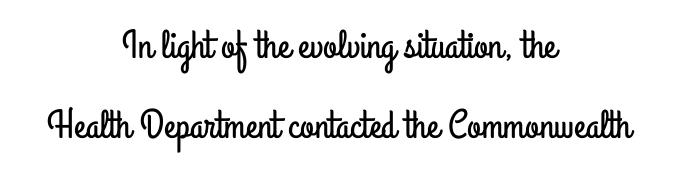
The image shows 40 px condensed sans-serif type, upright; set centered, loose line spacing (2.0x), normal letter spacing, not underlined; low stroke contrast and a small x-height.
